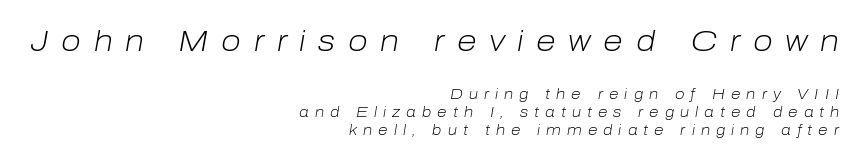
Each letter keeps its own natural width here, so spacing adapts to shape. Would a proofreader flag this as italicized? Yes. Evenly set lines give the paragraph a standard silhouette. A quiet, ordinary-to-light weight characterises the typeface. Whoever set this made the first block the dominant, larger element.
